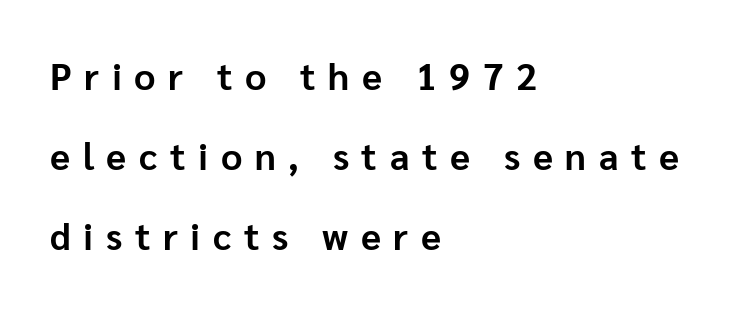
The compositor pushed each line to the left boundary. The letters stand straight up with perfectly vertical stems. Bold? Absolutely — the strokes are thick and heavy. Here the glyphs are tracked loosely, breaking word shapes into spaced letters. Descenders hang freely into open space. A sans-serif font was chosen for this passage.
